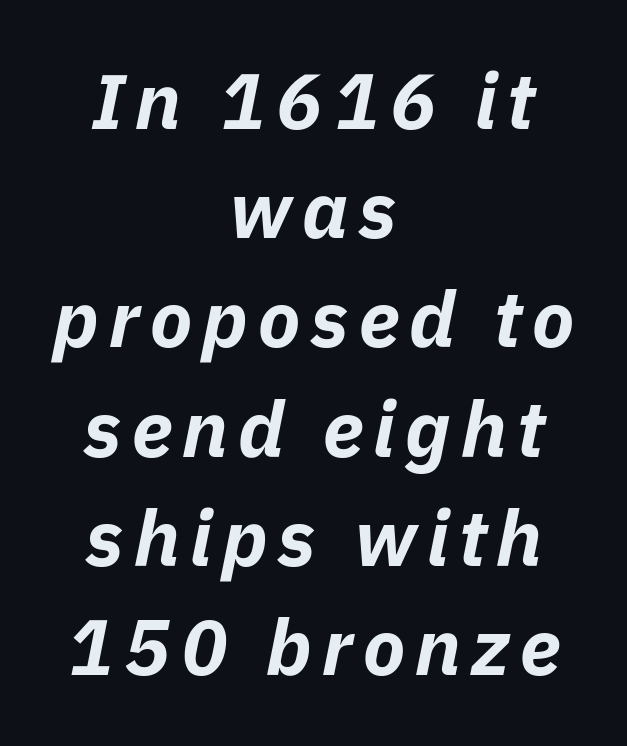
The image shows 78 px bold type, italic (leaning right); set centered, normal line spacing (1.4x), not underlined; low stroke contrast and a medium x-height.
